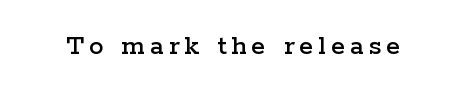
Q: Is the text italic (slanted)? A: No, it is upright.
Q: Is the typeface a serif or a sans-serif typeface? A: Serif.
Q: Is the text underlined? A: No.
Q: Width (condensed, normal, or wide)? A: Wide.
Q: Stroke contrast? A: Low.
Q: x-height? A: Medium.
Q: Monospaced? A: No.
